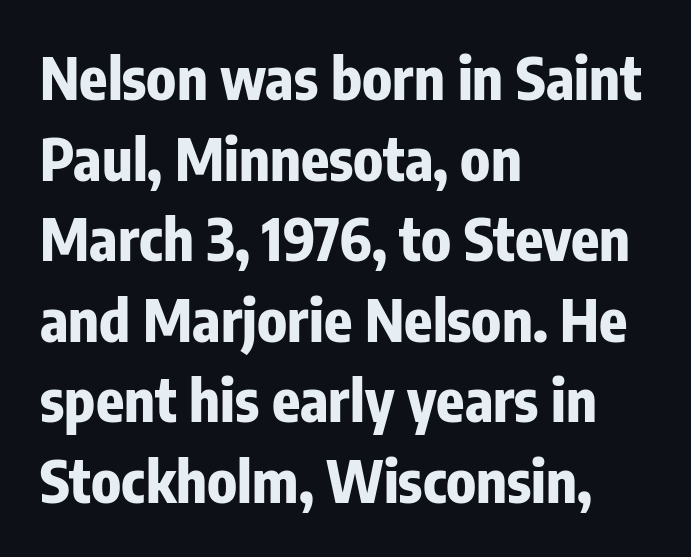
{"serif": "no", "italic": "no", "bold": "yes", "weight": "bold", "width": "condensed", "stroke_contrast": "low", "x_height": "medium", "monospaced": "no", "underline": "no", "align": "left", "line_spacing": "normal", "line_spacing_ratio": 1.39, "letter_spacing": "normal", "letter_spacing_em": 0.0, "glyph_px": 58}
